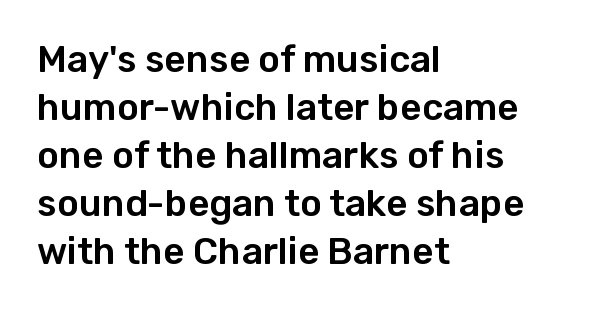
The leading is moderate, giving the passage an even texture. Look at the bottom of the vertical strokes: they stop flat, with no serifs. A roman cut, with each character standing at attention. Here the designer chose a conventional face with non-uniform glyph widths.
